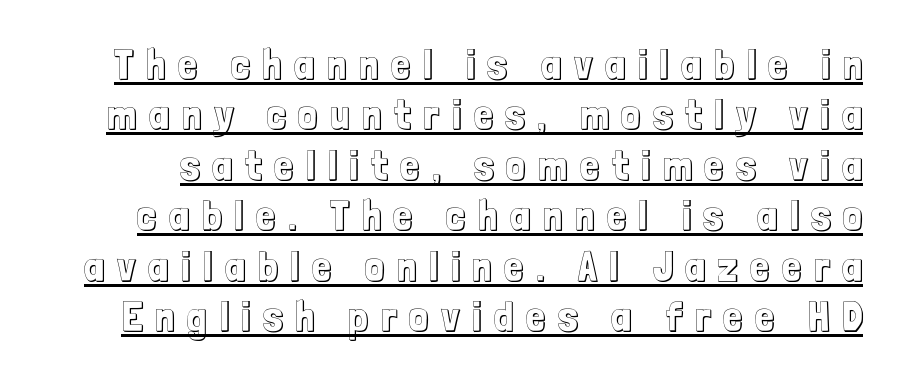
These lines are rendered in a variable-pitch font. Words appear elongated and porous because spacing is wide. Ordinary non-slanted type is in use. The glyphs are accompanied by a horizontal stroke just below them.
